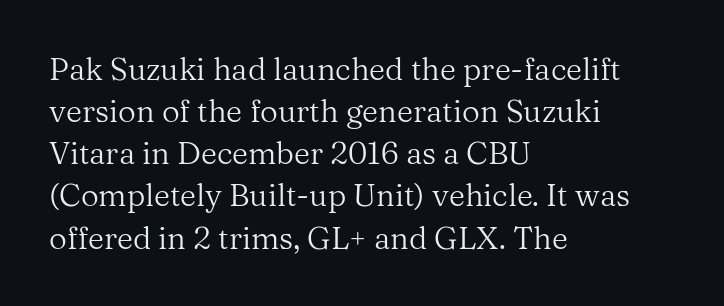
{"serif": "yes", "italic": "no", "bold": "no", "weight": "regular", "width": "normal", "stroke_contrast": "medium", "x_height": "medium", "monospaced": "no", "underline": "no", "align": "left", "line_spacing": "normal", "line_spacing_ratio": 1.36, "letter_spacing": "normal", "letter_spacing_em": 0.0, "glyph_px": 31}
